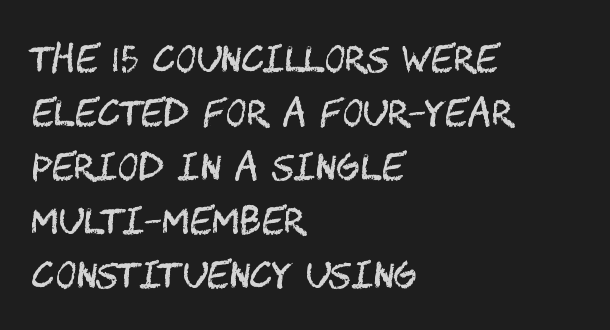
The image shows 36 px regular-weight, condensed sans-serif type, upright; set left-aligned, normal line spacing (1.5x), normal letter spacing, not underlined; medium stroke contrast and a large x-height.
